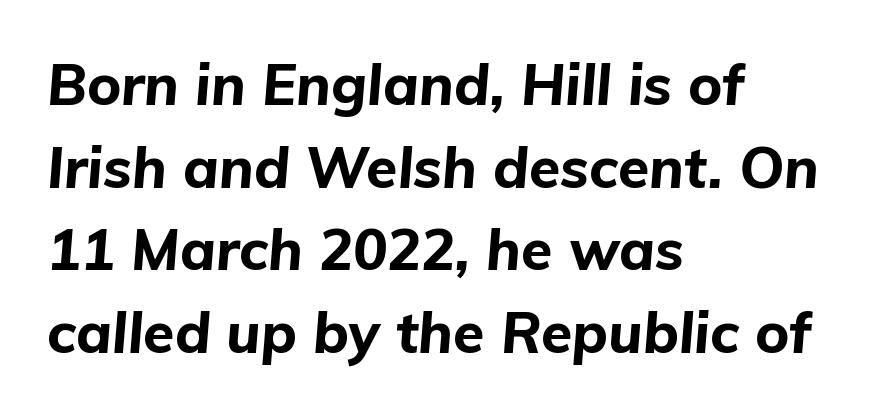
Thick stems and heavy bowls — unmistakably bold. This rendering leaves character spacing at its baseline value. The line-height multiplier appears to be the usual default. In CSS terms this would be text-align: left.
